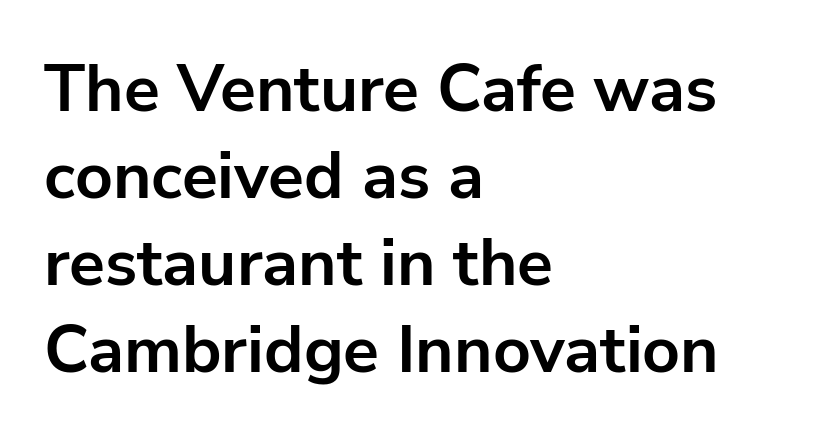
Honestly, the letter spacing is just normal — you wouldn't notice it. The lettering stays uniformly vertical, giving the passage a roman look. This block has exactly the height ordinary leading produces. The strokes are fattened all the way to bold. Unlike a traditional serif, this face leaves its strokes unadorned.
